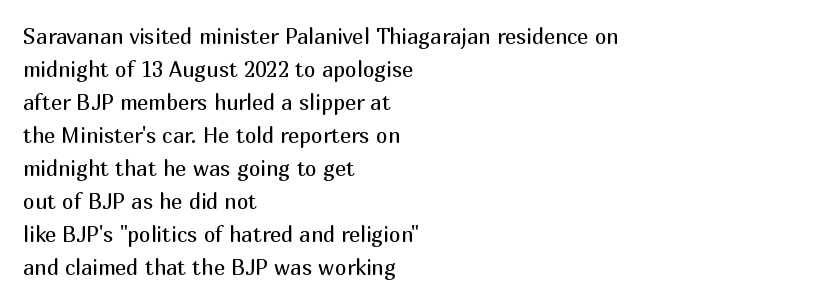
No italicization has been applied; the sample stays upright. This rendering features lettering with no underline. Summary of weight: not heavy and not bold. The typesetter chose a ragged-right arrangement here. The vertical gap from one line to the next is medium.
